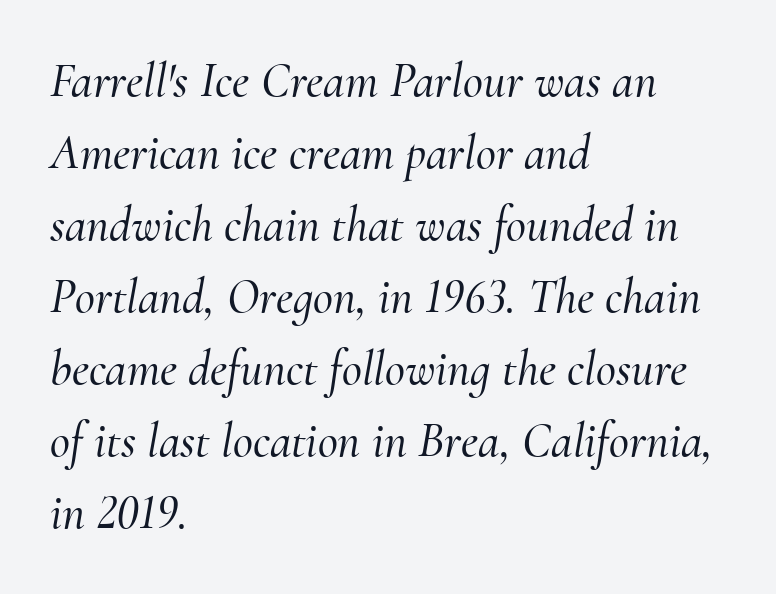
The image shows 49 px serif type, italic (leaning right); set left-aligned, normal line spacing (1.47x), normal letter spacing, not underlined; medium stroke contrast and a small x-height.
